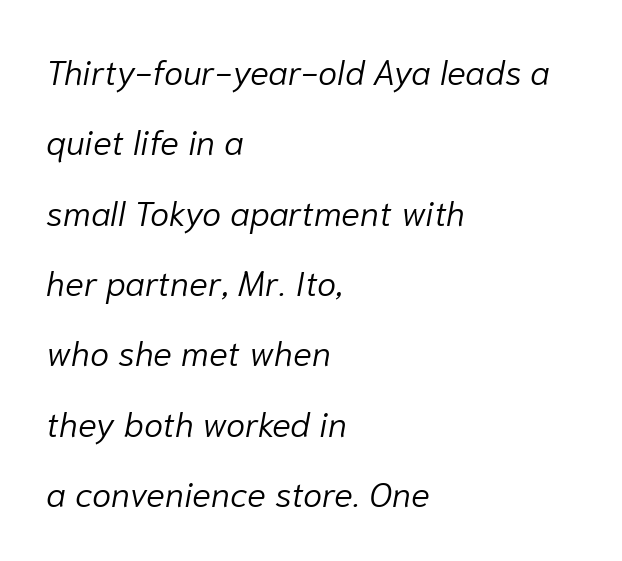
The gaps between neighbouring characters are ordinary and unremarkable. Proportional: the letters do not fall into vertical columns. A typesetter would mark this as italic. Nothing heavy about these letters — not bold at all. Successive baselines arrive slowly, with a big drop between each.
